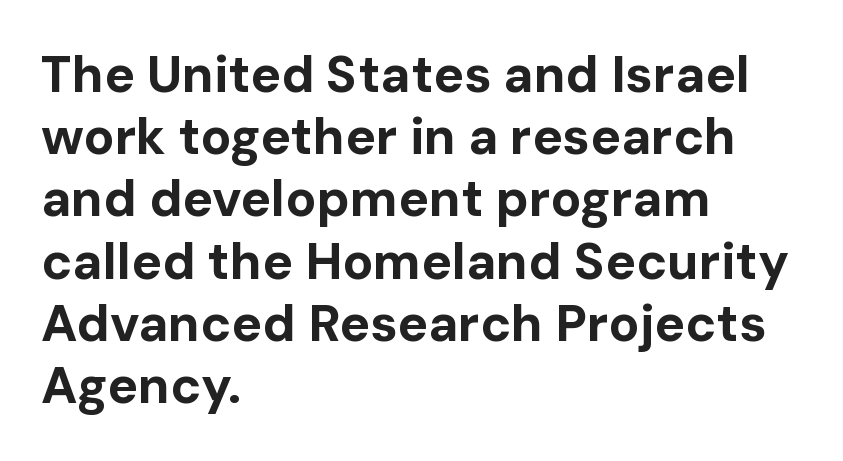
Does the lettering tilt? It doesn't — this is upright. In CSS terms this would be text-align: left. Is the type bold? Yes — the strokes are clearly thick and heavy. Think of a printed novel: that variable character pitch is what you see here.
